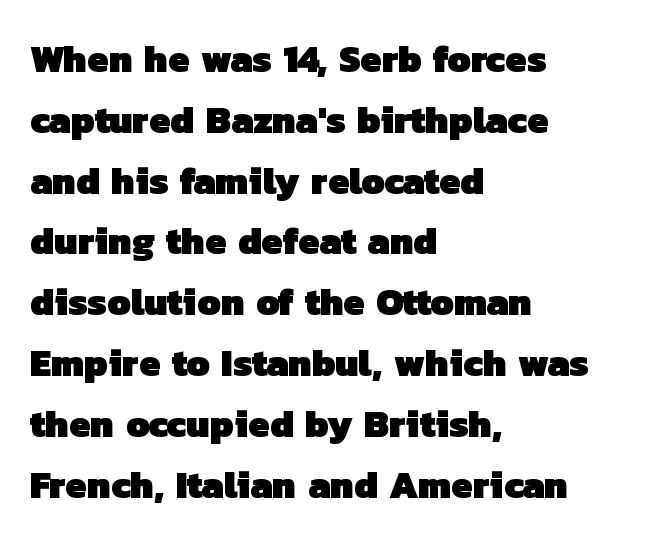
Reading down the column, the eye jumps a familiar distance to each next line. Caption: multi-line text, flush left, ragged right. Each word holds together tightly as a unit, with standard inter-letter gaps. Letters rest on an invisible, unmarked baseline.
